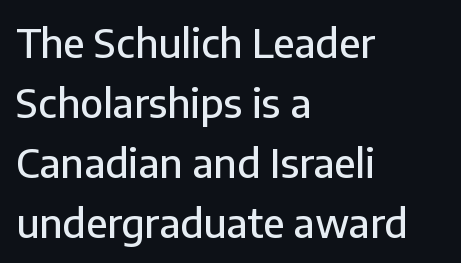
{"serif": "no", "italic": "no", "width": "normal", "stroke_contrast": "low", "x_height": "medium", "monospaced": "no", "underline": "no", "align": "left", "line_spacing": "normal", "line_spacing_ratio": 1.5, "letter_spacing": "normal", "letter_spacing_em": 0.0, "glyph_px": 40}
